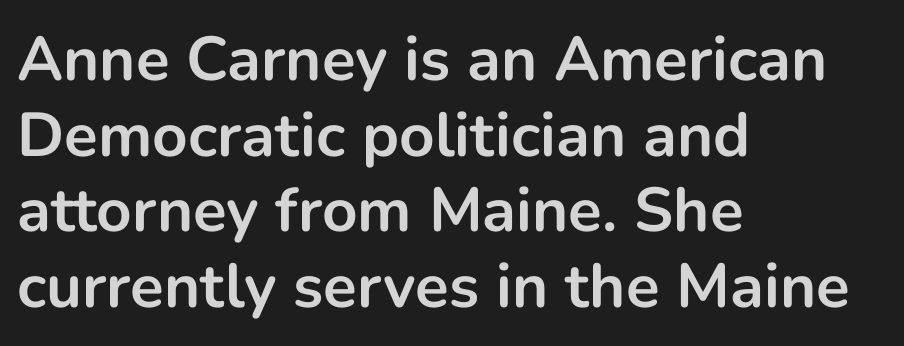
The image shows 62 px bold sans-serif type, upright; set left-aligned, line spacing 1.22x, normal letter spacing, not underlined; low stroke contrast and a medium x-height.
